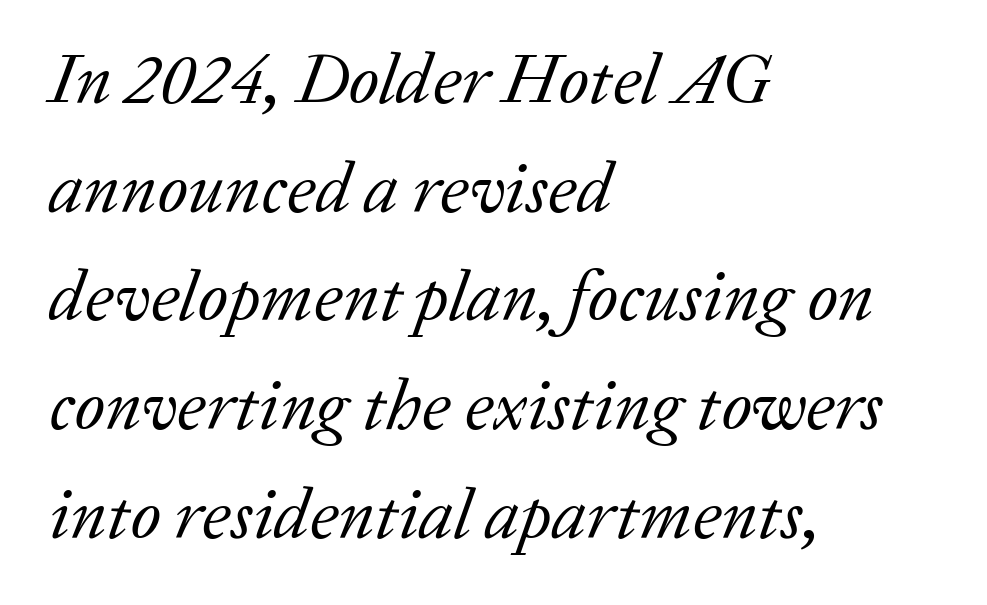
The image shows 71 px regular-weight serif type, italic (leaning right); set left-aligned, normal line spacing (1.53x), normal letter spacing, not underlined; low stroke contrast and a medium x-height.
